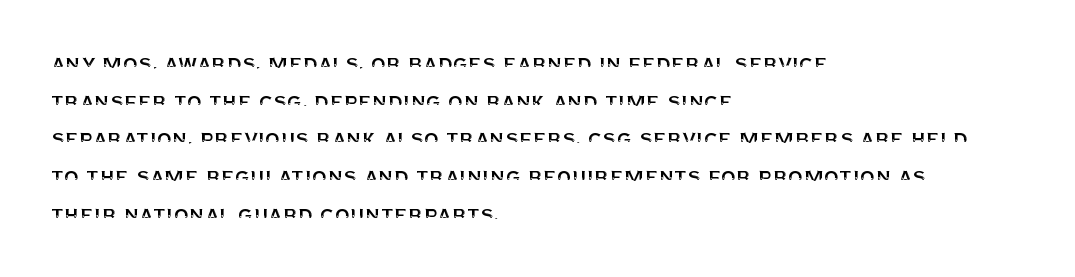
{"italic": "no", "underline": "no", "align": "left", "line_spacing": "normal", "line_spacing_ratio": 1.57, "letter_spacing": "normal", "letter_spacing_em": 0.0, "glyph_px": 24}
